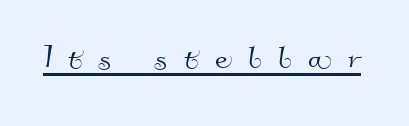
Classification — sans serif. This sample has the flowing, uneven cadence of proportional lettering. This sample uses expanded letter spacing, leaving extra air between glyphs. Notice how a bar underscores the lettering throughout.
